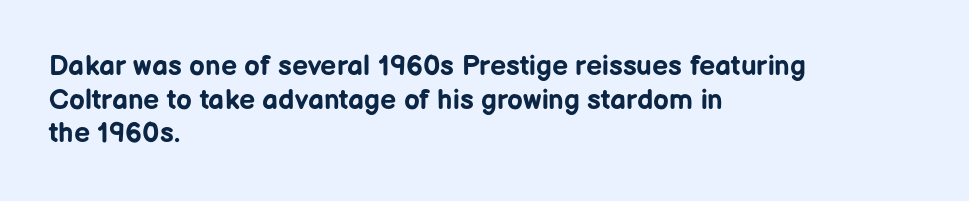
{"serif": "no", "italic": "no", "bold": "yes", "weight": "bold", "width": "normal", "stroke_contrast": "low", "x_height": "medium", "monospaced": "no", "underline": "no", "align": "left", "line_spacing_ratio": 1.2, "letter_spacing": "normal", "letter_spacing_em": 0.0, "glyph_px": 28}
